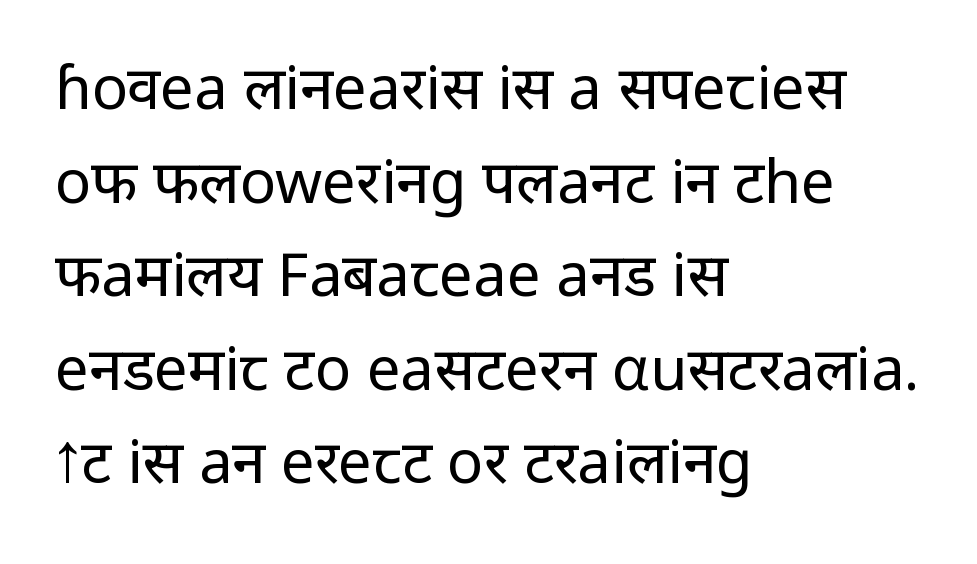
The image shows 60 px regular-weight sans-serif type, upright; set left-aligned, normal line spacing (1.56x), normal letter spacing, not underlined; low stroke contrast and a medium x-height.
